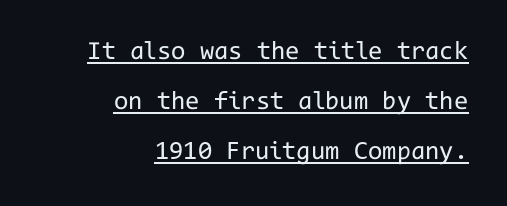
Q: Is the text bold? A: No.
Q: Is the text italic (slanted)? A: No, it is upright.
Q: Is the text underlined? A: Yes.
Q: How is the paragraph aligned? A: Right-aligned.
Q: Is the spacing between letters normal or unusually wide? A: Normal.
Q: Is the spacing between lines tight, normal or loose? A: Loose.
